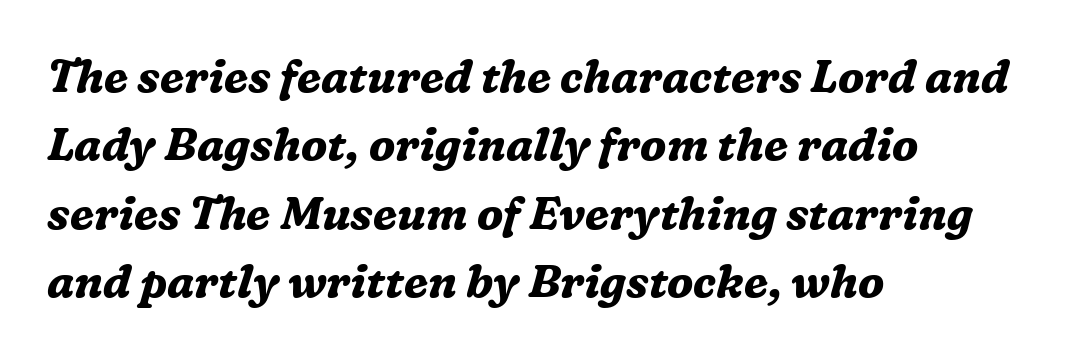
The image shows 45 px bold serif type, italic (leaning right); set left-aligned, normal line spacing (1.52x), normal letter spacing, not underlined; medium stroke contrast and a medium x-height.
